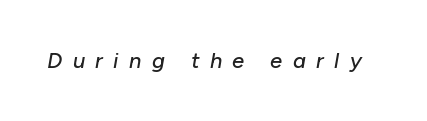
{"italic": "yes", "lean": "right", "slant_degrees": 10, "underline": "no", "letter_spacing": "wide", "letter_spacing_em": 0.47, "glyph_px": 22}
